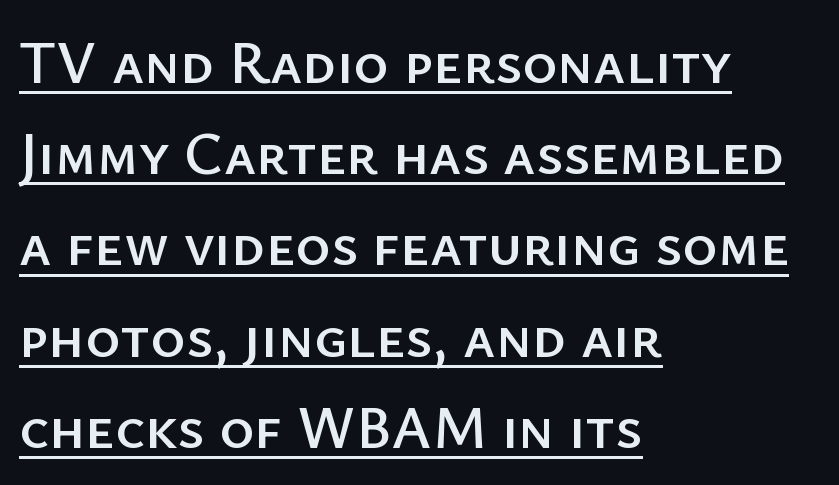
Vertical strokes here are truly vertical. The rows are spaced the way most documents space them. Observe the ordinary spacing: letters are neighbours, not strangers. Serif or sans? Sans — the stroke terminals are bare. Looks like regular typesetting: each glyph gets only the width it needs.
